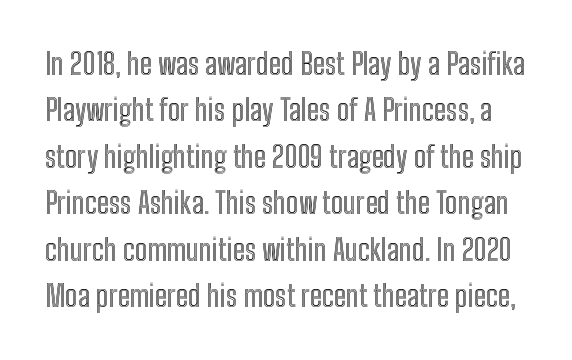
Tracking here is standard; glyphs follow each other at the usual distance. The foot of each line stays bare and open. Honestly, the row spacing looks completely unremarkable. Each letter keeps its own natural width here, so spacing adapts to shape. Does the lettering tilt? It doesn't — this is upright.
